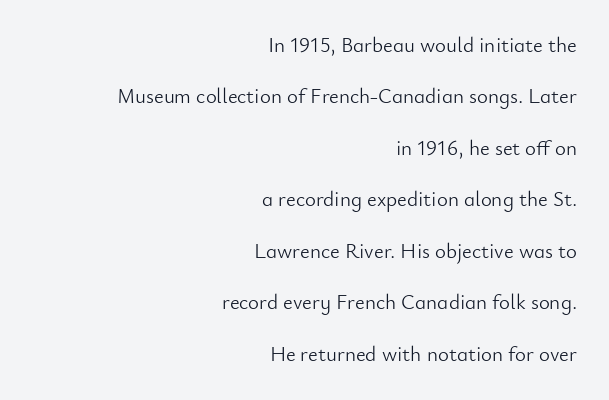
The image shows 21 px text type, upright; set right-aligned, loose line spacing (2.45x), normal letter spacing, not underlined.
